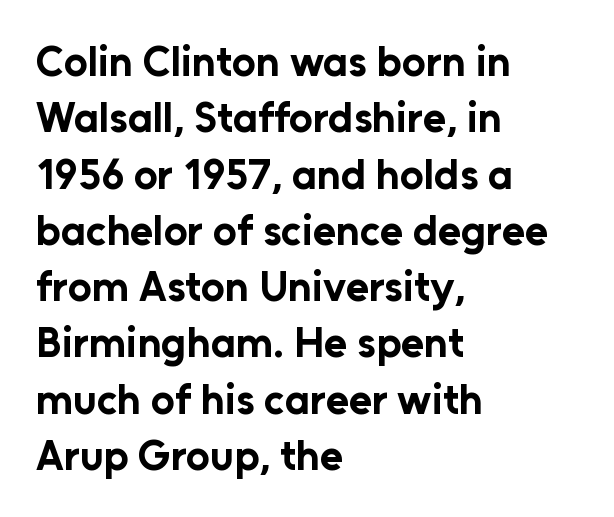
The designer left line spacing at the default. Emphasis by weight is at full strength: bold. The gap between lines stays unmarked. The characters display no serif detailing; their extremities are plain.
